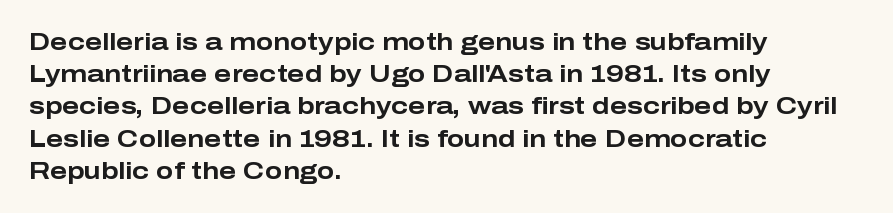
Q: Is the text bold? A: Yes.
Q: Is the text italic (slanted)? A: No, it is upright.
Q: Is the text underlined? A: No.
Q: How is the paragraph aligned? A: Left-aligned.
Q: Is the spacing between letters normal or unusually wide? A: Normal.
Q: Is the spacing between lines tight, normal or loose? A: Normal.
